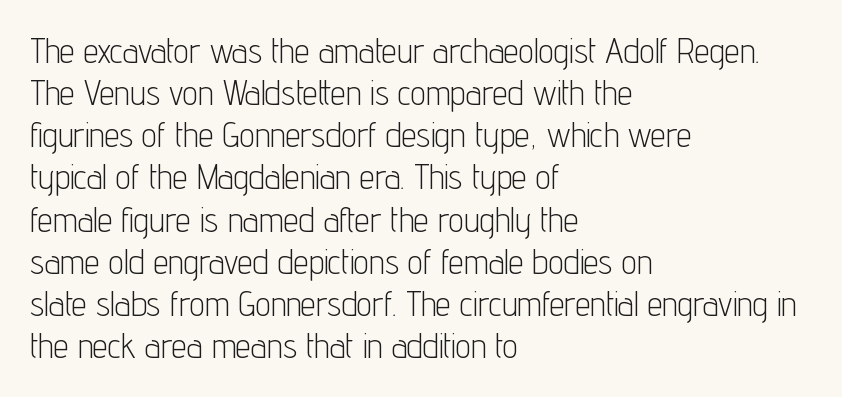
Decoration check: the copy has no underline. Heaviness? Minimal to ordinary, like unemphasized prose. Horizontal alignment here is leftward, the default for most running prose. Notice how the stems are strictly vertical — no italics here. The face used here is a sans, in the tradition of grotesques and geometrics.
